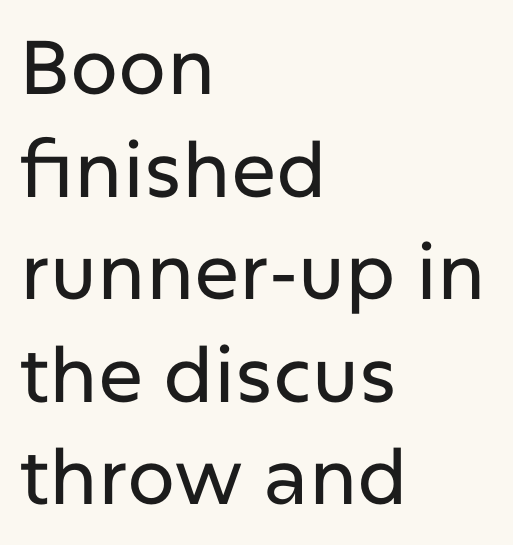
Q: Is the text italic (slanted)? A: No, it is upright.
Q: Is the typeface a serif or a sans-serif typeface? A: Sans-serif.
Q: Is the text underlined? A: No.
Q: How is the paragraph aligned? A: Left-aligned.
Q: Is the spacing between letters normal or unusually wide? A: Normal.
Q: Is the spacing between lines tight, normal or loose? A: Normal.
Q: Width (condensed, normal, or wide)? A: Normal.
Q: Stroke contrast? A: Low.
Q: x-height? A: Medium.
Q: Monospaced? A: No.
